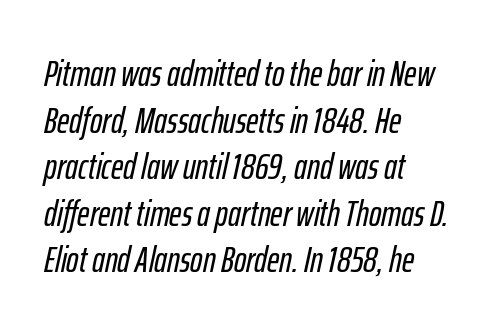
The image shows 37 px condensed type, italic (leaning right); set left-aligned, normal line spacing (1.26x), normal letter spacing, not underlined; low stroke contrast and a medium x-height.
